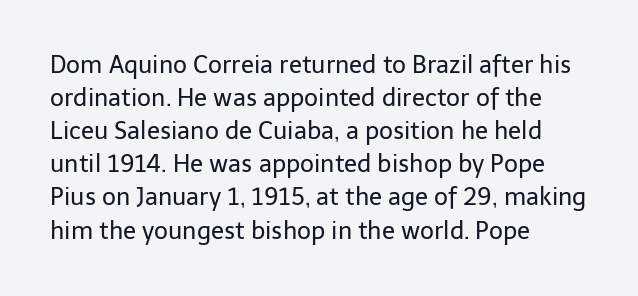
Horizontally, the lines are justified to the leading edge only. A roman cut, with each character standing at attention. The lines sit at an ordinary, default distance from one another. The font sits on the lighter half of the weight spectrum, regular included. Just letters on the line, the space beneath them empty. Standard letterfit; no display-style spreading of the glyphs.
